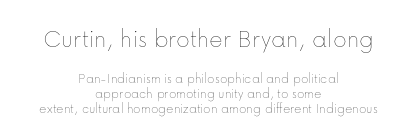
Q: Is the text bold? A: No.
Q: Is the text italic (slanted)? A: No, it is upright.
Q: Is the text underlined? A: No.
Q: How is the paragraph aligned? A: Centered.
Q: Is the spacing between letters normal or unusually wide? A: Normal.
Q: Is the spacing between lines tight, normal or loose? A: Tight.
Q: Which block of text is set in a larger size, the first (top) or the second (bottom)? A: The first (top) one.
